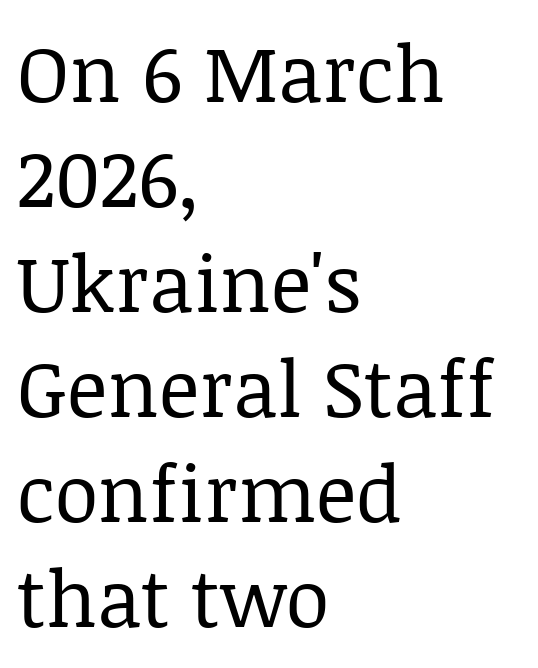
Q: Is the text bold? A: No.
Q: Is the text italic (slanted)? A: No, it is upright.
Q: Is the typeface a serif or a sans-serif typeface? A: Serif.
Q: Is the text underlined? A: No.
Q: How is the paragraph aligned? A: Left-aligned.
Q: Is the spacing between letters normal or unusually wide? A: Normal.
Q: Is the spacing between lines tight, normal or loose? A: Normal.
Q: Width (condensed, normal, or wide)? A: Normal.
Q: Stroke contrast? A: Low.
Q: x-height? A: Large.
Q: Monospaced? A: No.
